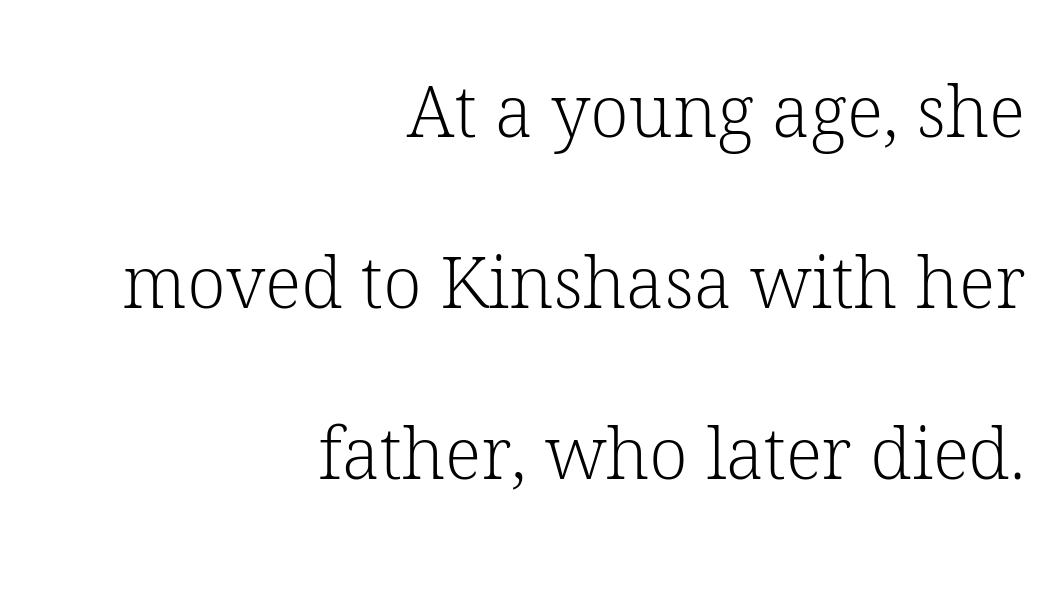
Q: Is the text bold? A: No.
Q: Is the text italic (slanted)? A: No, it is upright.
Q: Is the typeface a serif or a sans-serif typeface? A: Serif.
Q: Is the text underlined? A: No.
Q: How is the paragraph aligned? A: Right-aligned.
Q: Is the spacing between letters normal or unusually wide? A: Normal.
Q: Is the spacing between lines tight, normal or loose? A: Loose.
Q: Width (condensed, normal, or wide)? A: Normal.
Q: Stroke contrast? A: Low.
Q: x-height? A: Medium.
Q: Monospaced? A: No.
